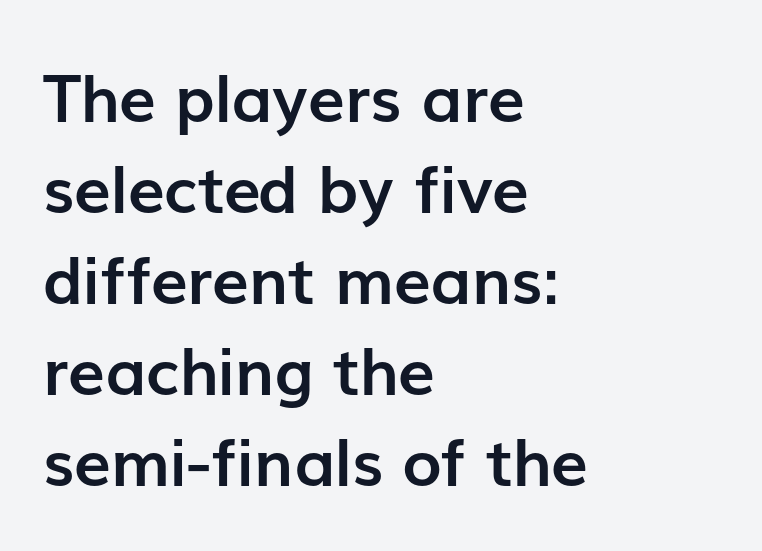
Q: Is the text bold? A: Yes.
Q: Is the text italic (slanted)? A: No, it is upright.
Q: Is the typeface a serif or a sans-serif typeface? A: Sans-serif.
Q: Is the text underlined? A: No.
Q: How is the paragraph aligned? A: Left-aligned.
Q: Is the spacing between letters normal or unusually wide? A: Normal.
Q: Is the spacing between lines tight, normal or loose? A: Normal.
Q: Width (condensed, normal, or wide)? A: Normal.
Q: Stroke contrast? A: Low.
Q: x-height? A: Medium.
Q: Monospaced? A: No.
